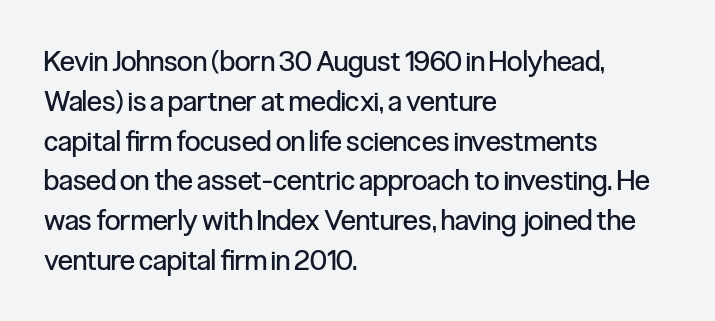
Q: Is the text bold? A: No.
Q: Is the text italic (slanted)? A: No, it is upright.
Q: Is the typeface a serif or a sans-serif typeface? A: Sans-serif.
Q: Is the text underlined? A: No.
Q: How is the paragraph aligned? A: Left-aligned.
Q: Is the spacing between letters normal or unusually wide? A: Normal.
Q: Is the spacing between lines tight, normal or loose? A: Normal.
Q: Width (condensed, normal, or wide)? A: Condensed.
Q: Stroke contrast? A: Low.
Q: x-height? A: Medium.
Q: Monospaced? A: No.
